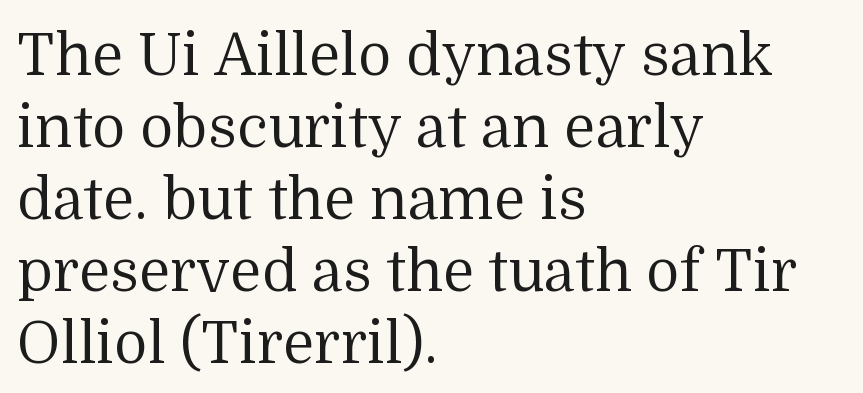
Q: Is the text bold? A: No.
Q: Is the text italic (slanted)? A: No, it is upright.
Q: Is the typeface a serif or a sans-serif typeface? A: Serif.
Q: Is the text underlined? A: No.
Q: How is the paragraph aligned? A: Left-aligned.
Q: Is the spacing between letters normal or unusually wide? A: Normal.
Q: Width (condensed, normal, or wide)? A: Normal.
Q: Stroke contrast? A: Medium.
Q: x-height? A: Medium.
Q: Monospaced? A: No.
